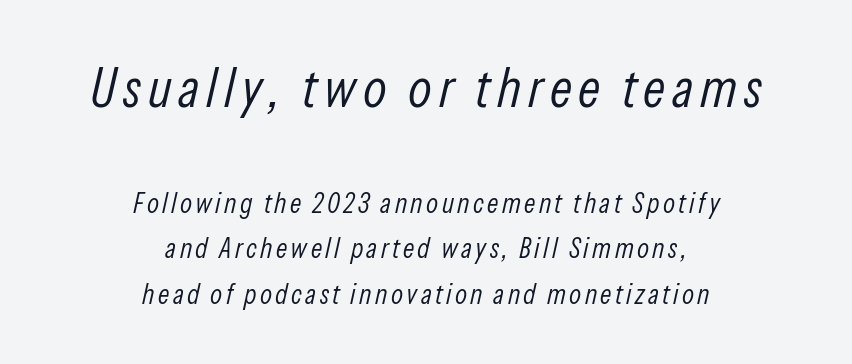
The image shows 55 px light, condensed type, italic (leaning right); set centered, normal line spacing (1.62x), not underlined; the first (top) block is 1.96x larger; low stroke contrast and a medium x-height.
